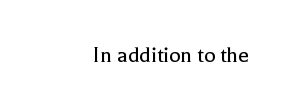
Only glyphs here, with clear space below each row. Notice how the stems are strictly vertical — no italics here. Between one letter and the next there's only the usual sliver of space. Is this a heavy cut? Hardly; it is regular or lighter.
